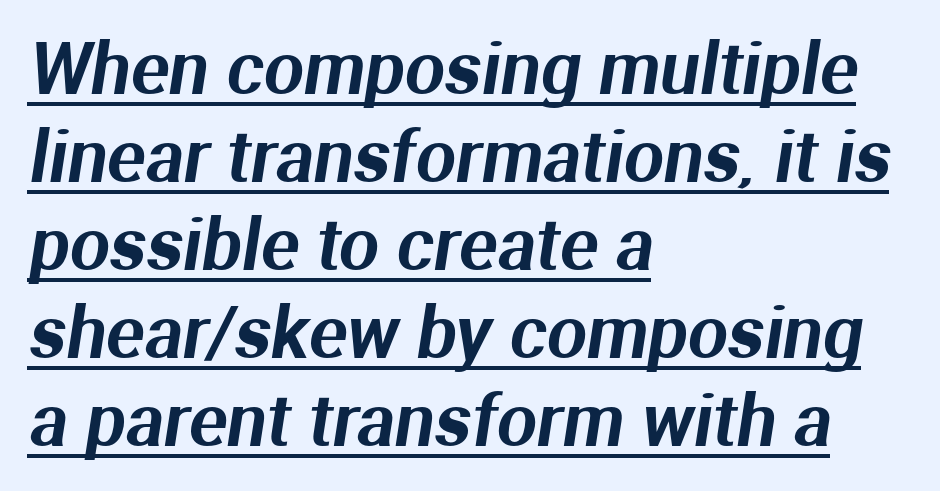
Q: Is the typeface a serif or a sans-serif typeface? A: Sans-serif.
Q: Is the text underlined? A: Yes.
Q: How is the paragraph aligned? A: Left-aligned.
Q: Is the spacing between letters normal or unusually wide? A: Normal.
Q: Width (condensed, normal, or wide)? A: Normal.
Q: Stroke contrast? A: Medium.
Q: x-height? A: Medium.
Q: Monospaced? A: No.
